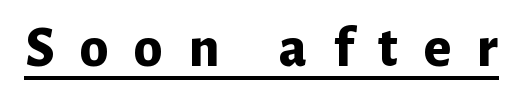
Does the weight exceed regular? Yes, all the way to bold. Underlining? Definitely there. These lines are rendered in a variable-pitch font. The characters display no serif detailing; their extremities are plain. Posture: vertical. The type is letterspaced generously, with wide tracking.
